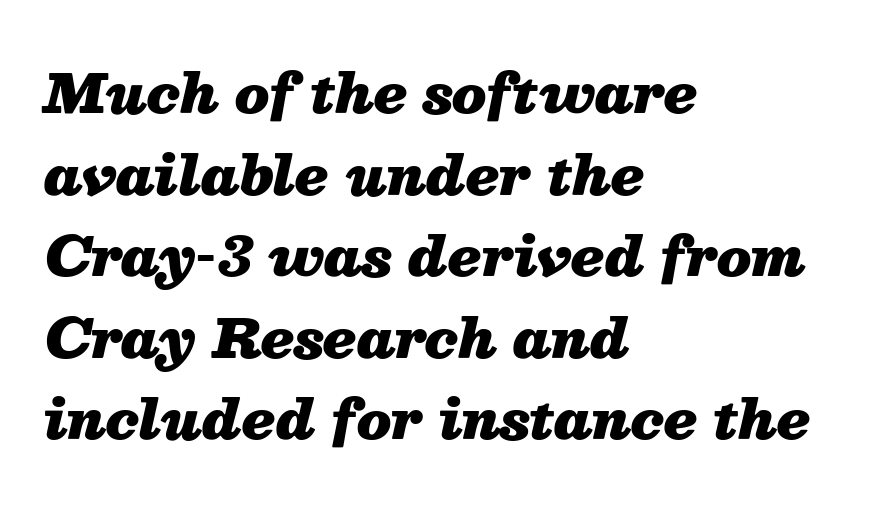
Q: Is the text bold? A: Yes.
Q: Is the text italic (slanted)? A: Yes, it leans right by about 13 degrees.
Q: Is the text underlined? A: No.
Q: How is the paragraph aligned? A: Left-aligned.
Q: Is the spacing between letters normal or unusually wide? A: Normal.
Q: Is the spacing between lines tight, normal or loose? A: Normal.
Q: Width (condensed, normal, or wide)? A: Normal.
Q: Stroke contrast? A: Medium.
Q: x-height? A: Medium.
Q: Monospaced? A: No.
